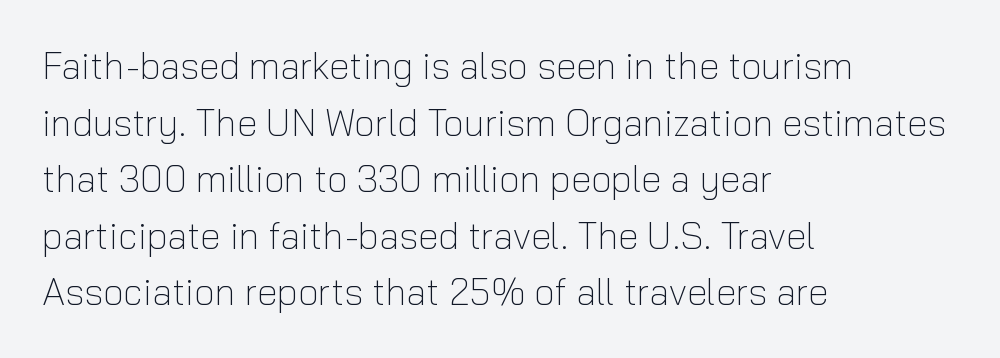
{"serif": "no", "italic": "no", "bold": "no", "weight": "light", "width": "normal", "stroke_contrast": "low", "x_height": "medium", "monospaced": "no", "underline": "no", "align": "left", "line_spacing": "normal", "line_spacing_ratio": 1.53, "letter_spacing": "normal", "letter_spacing_em": 0.0, "glyph_px": 37}
